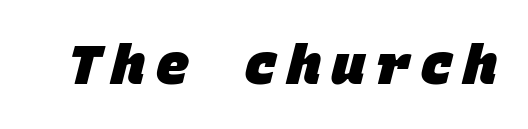
Descenders hang freely into open space. The type family on display is of the sans-serif kind. The face used here is monospaced, like something from a code editor. The line texture is sparse and dotted thanks to wide tracking.
